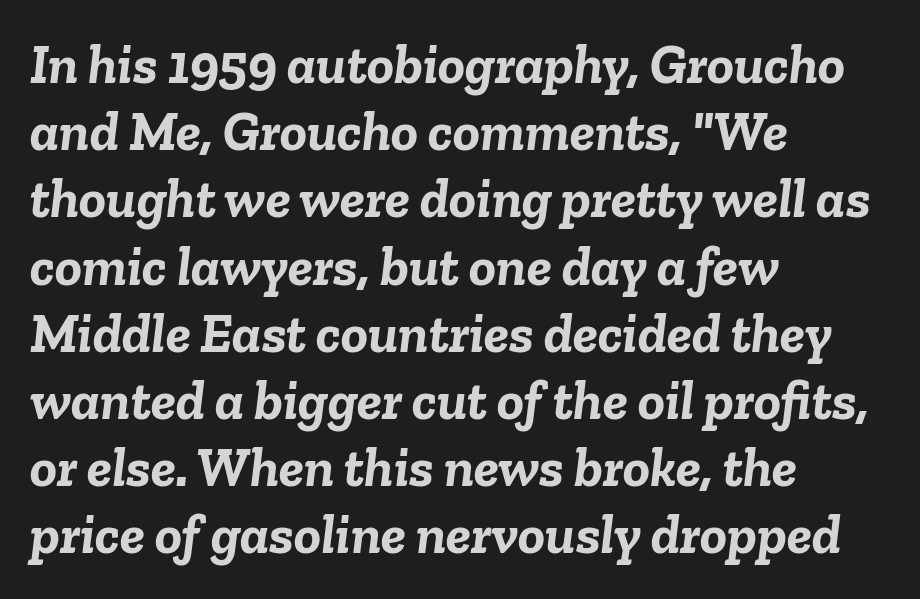
Clear beneath every line of the passage. Caption: multi-line text, flush left, ragged right. The font is running at its bold setting. Note the varied advance widths — an 'i' is clearly narrower than an 'm'. In terms of letterspacing, this is plain default setting. The face used here has a pronounced slope to its letters.
